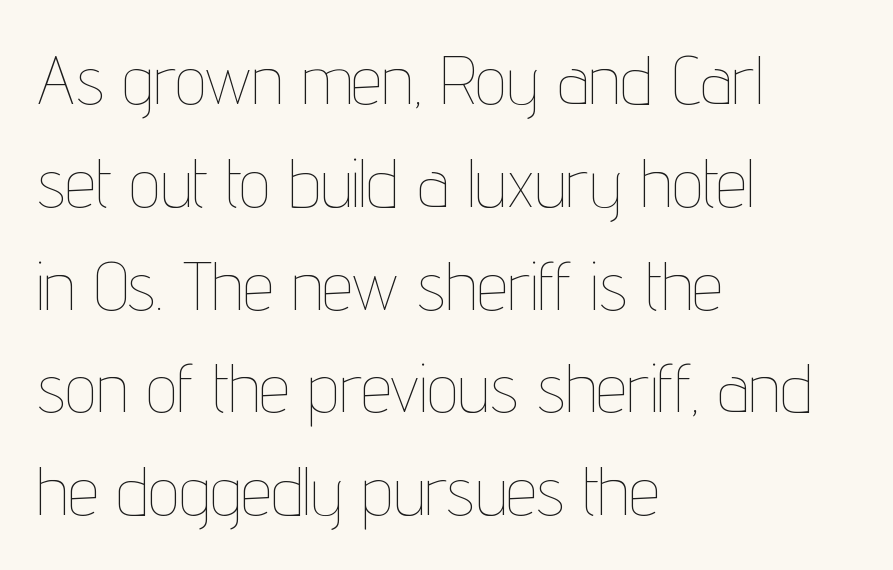
Q: Is the text bold? A: No.
Q: Is the text italic (slanted)? A: No, it is upright.
Q: Is the text underlined? A: No.
Q: How is the paragraph aligned? A: Left-aligned.
Q: Is the spacing between letters normal or unusually wide? A: Normal.
Q: Is the spacing between lines tight, normal or loose? A: Normal.
Q: Width (condensed, normal, or wide)? A: Condensed.
Q: Stroke contrast? A: Low.
Q: x-height? A: Medium.
Q: Monospaced? A: No.
